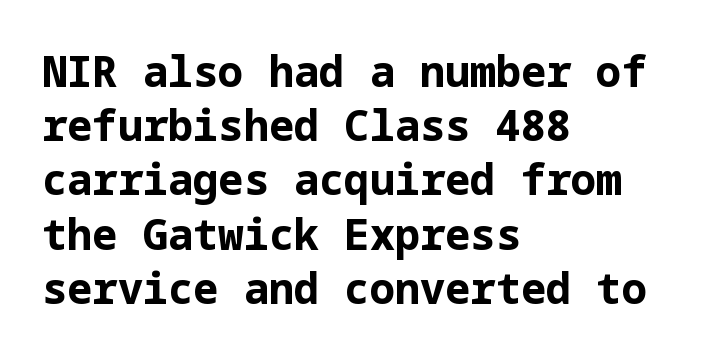
{"serif": "no", "italic": "no", "bold": "yes", "weight": "bold", "width": "normal", "stroke_contrast": "low", "x_height": "medium", "underline": "no", "align": "left", "line_spacing": "normal", "line_spacing_ratio": 1.29, "letter_spacing": "normal", "letter_spacing_em": 0.0, "glyph_px": 42}
